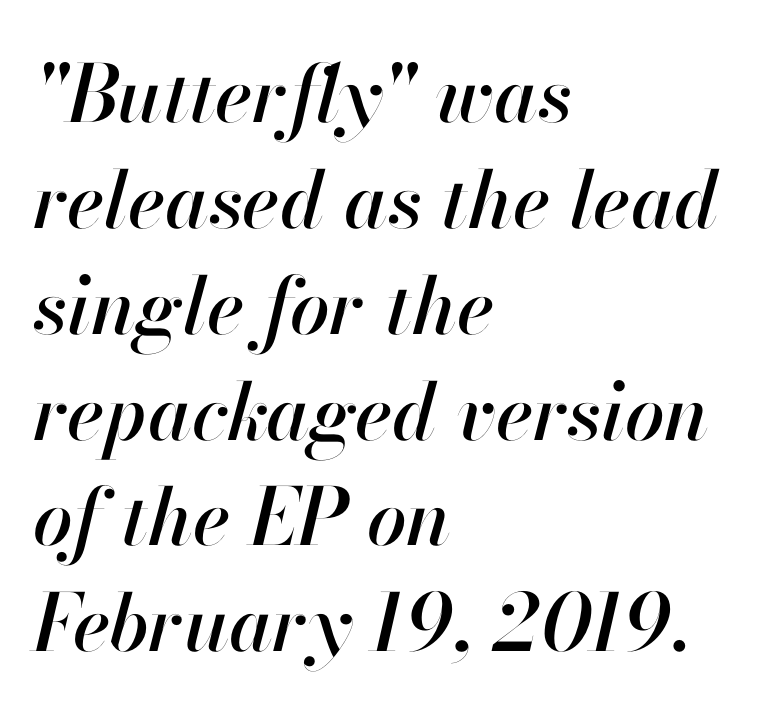
{"italic": "yes", "lean": "right", "slant_degrees": 13, "width": "normal", "stroke_contrast": "high", "x_height": "small", "monospaced": "no", "underline": "no", "align": "left", "line_spacing": "normal", "line_spacing_ratio": 1.34, "letter_spacing": "normal", "letter_spacing_em": 0.0, "glyph_px": 79}
